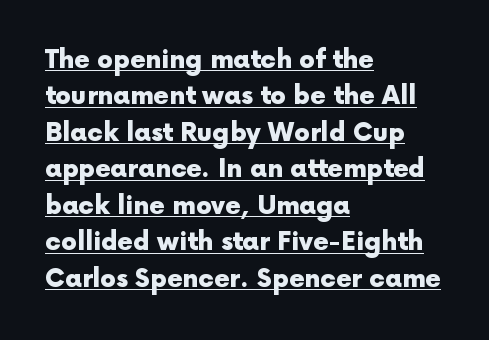
Letter spacing: default. Its strokes are broad and dark, the hallmark of bold type. Layout note: lines flush left. Tall strokes in this sample are plumb rather than angled. Whoever set this chose a conventional vertical rhythm.
